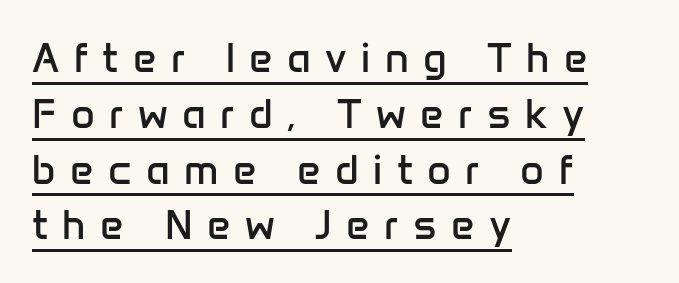
The image shows 41 px regular-weight sans-serif type, upright; set left-aligned, normal line spacing (1.36x), unusually wide letter spacing (+0.35 em), underlined; low stroke contrast and a medium x-height.
